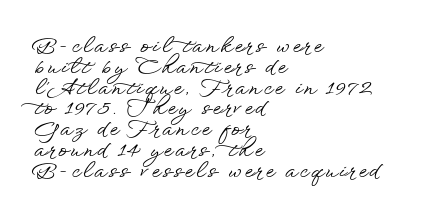
{"underline": "no", "align": "left", "line_spacing": "tight", "line_spacing_ratio": 0.99, "glyph_px": 21}
